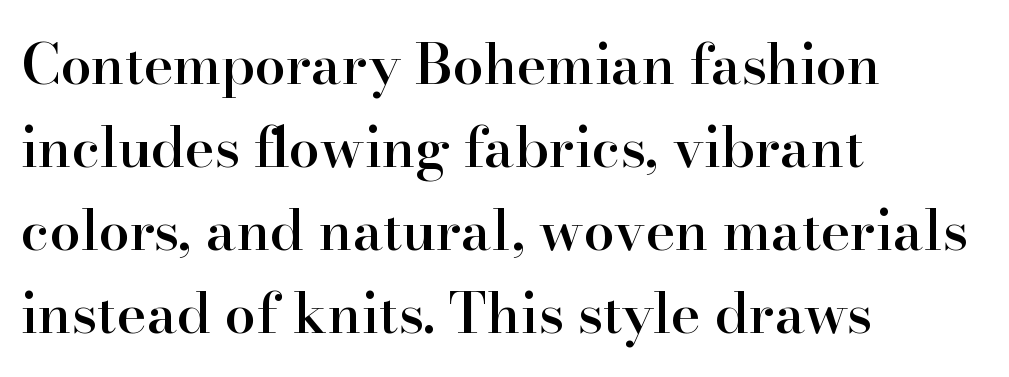
You could call the tracking neutral — neither tight nor loose. Looks like regular typesetting: each glyph gets only the width it needs. Heft: intermediate — a semibold. In terms of posture, this sample is upright. To sum up the face: it has serifs. Normally led — the rows are evenly, conventionally spaced.
